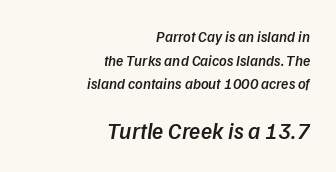
The image shows 23 px text type; set right-aligned, normal line spacing (1.58x), normal letter spacing, not underlined; the second (bottom) block is 1.53x larger.
